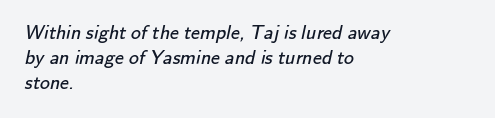
The setting favours the left margin, as ordinary paragraphs usually do. The zone under the glyphs is completely vacant. Weight: not bold — regular or lighter. Glyph-to-glyph distance matches everyday printed text.
